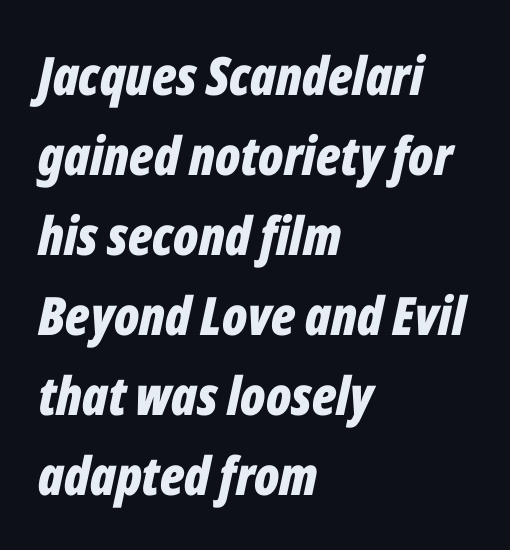
Q: Is the text bold? A: Yes.
Q: Is the text italic (slanted)? A: Yes, it leans right by about 12 degrees.
Q: Is the text underlined? A: No.
Q: How is the paragraph aligned? A: Left-aligned.
Q: Is the spacing between letters normal or unusually wide? A: Normal.
Q: Is the spacing between lines tight, normal or loose? A: Normal.
Q: Width (condensed, normal, or wide)? A: Condensed.
Q: Stroke contrast? A: Low.
Q: x-height? A: Medium.
Q: Monospaced? A: No.
